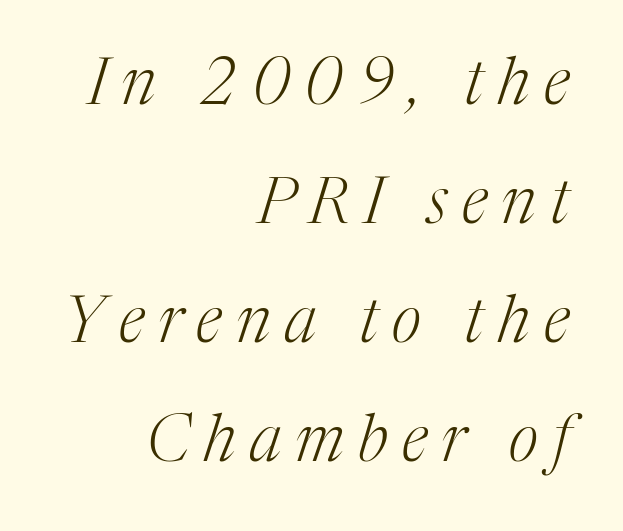
Q: Is the text bold? A: No.
Q: Is the text italic (slanted)? A: Yes, it leans right by about 17 degrees.
Q: Is the typeface a serif or a sans-serif typeface? A: Serif.
Q: Is the text underlined? A: No.
Q: How is the paragraph aligned? A: Right-aligned.
Q: Is the spacing between letters normal or unusually wide? A: Unusually wide.
Q: Width (condensed, normal, or wide)? A: Normal.
Q: Stroke contrast? A: Medium.
Q: x-height? A: Medium.
Q: Monospaced? A: No.
